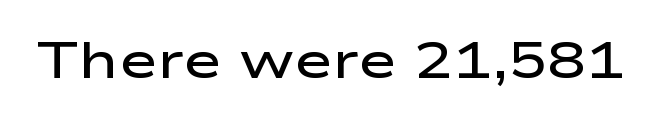
Italic: no, the glyphs are upright roman. These lines are rendered in a variable-pitch font. The glyphs are unaccompanied by any horizontal stroke below them. Typographic density is moderately raised because the face is semibold.
